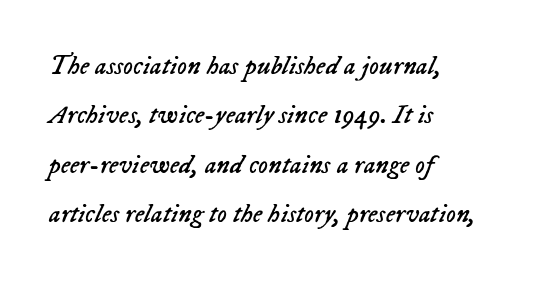
A clean baseline with only descenders dipping below it. Ink coverage per letter is moderate at most. Where is the straight margin? On the left. Yep, that's italic — everything's leaning. The rendering keeps characters at their native spacing.
